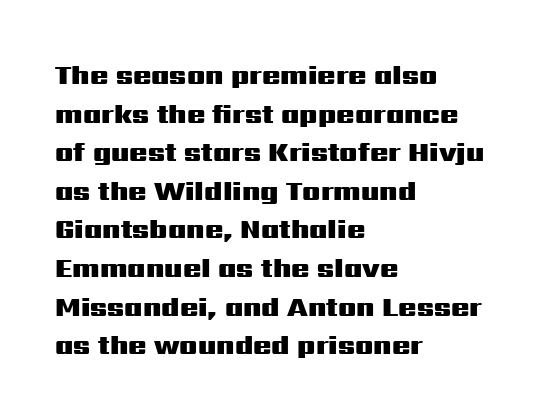
{"italic": "no", "bold": "yes", "underline": "no", "align": "left", "line_spacing": "normal", "line_spacing_ratio": 1.43, "letter_spacing": "normal", "letter_spacing_em": 0.0, "glyph_px": 27}
